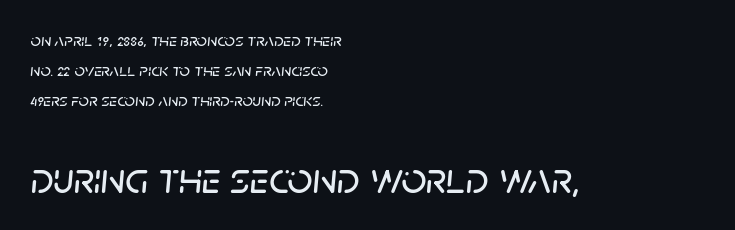
Interline gaps are of average width in this sample. It's the slanting kind of type. Block two is the big one; block one sits smaller above it. Between one letter and the next there's only the usual sliver of space. Is this a fixed-width face? No — the glyphs have proportional, varying widths. Bare-footed words on every line.
